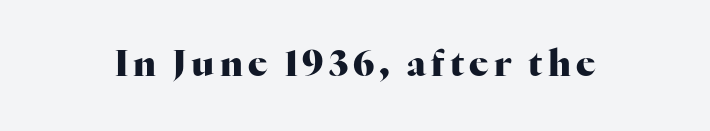
The image shows 36 px heavy serif type, upright; set not underlined; high stroke contrast and a medium x-height.
